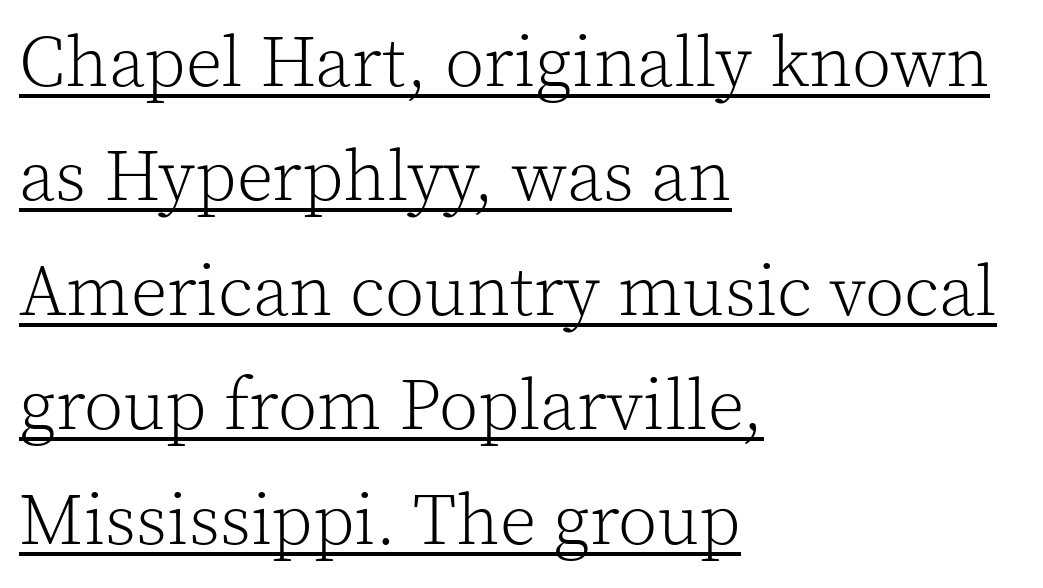
What's the leading like? Ordinary, nothing unusual. Each letter keeps its own natural width here, so spacing adapts to shape. The specimen reads as upright at a glance. Weight: in the light-to-regular range.
